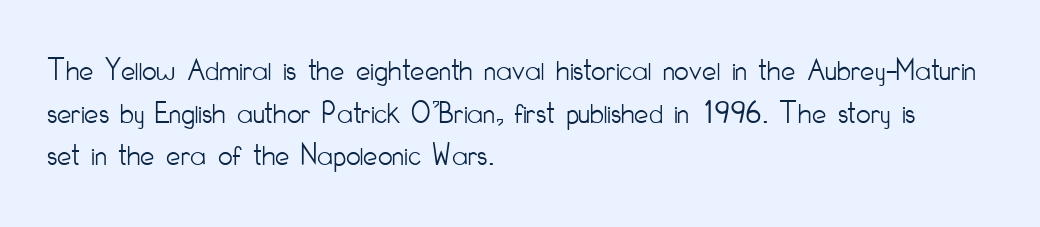
{"serif": "no", "italic": "no", "bold": "no", "weight": "light", "width": "condensed", "stroke_contrast": "low", "x_height": "small", "monospaced": "no", "underline": "no", "align": "left", "line_spacing": "normal", "line_spacing_ratio": 1.33, "letter_spacing": "normal", "letter_spacing_em": 0.0, "glyph_px": 32}
